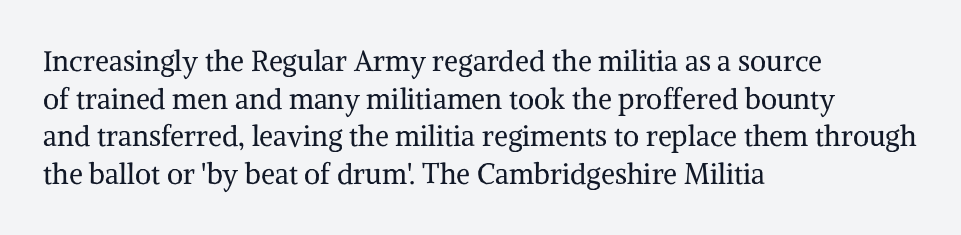
The image shows 28 px regular-weight serif type, upright; set left-aligned, normal line spacing (1.34x), normal letter spacing, not underlined; medium stroke contrast and a medium x-height.
